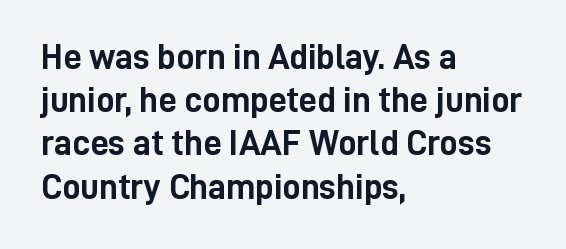
{"serif": "no", "italic": "no", "bold": "yes", "weight": "semibold", "width": "condensed", "stroke_contrast": "low", "x_height": "medium", "monospaced": "no", "underline": "no", "align": "left", "line_spacing_ratio": 1.2, "letter_spacing": "normal", "letter_spacing_em": 0.0, "glyph_px": 36}
